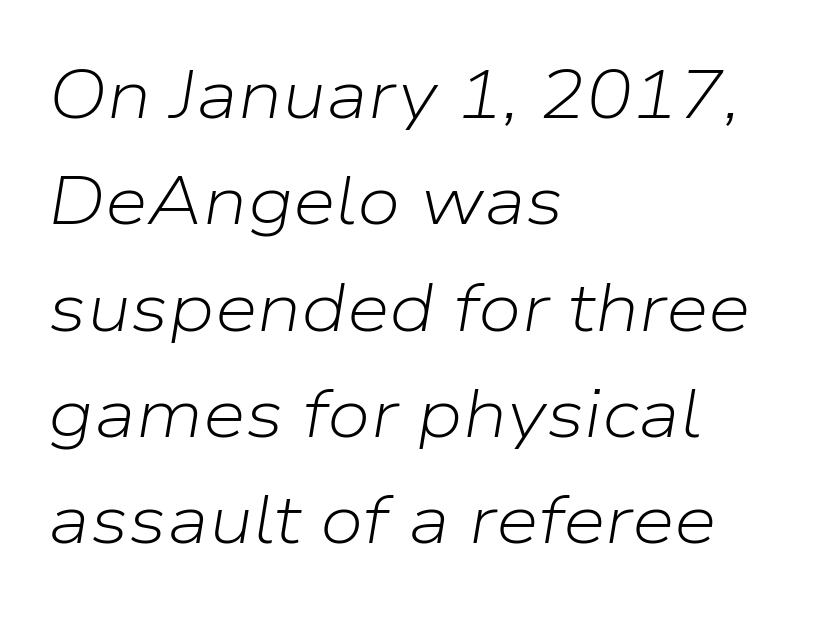
The image shows 69 px light type, italic (leaning right); set left-aligned, normal line spacing (1.54x), normal letter spacing, not underlined; low stroke contrast and a medium x-height.
